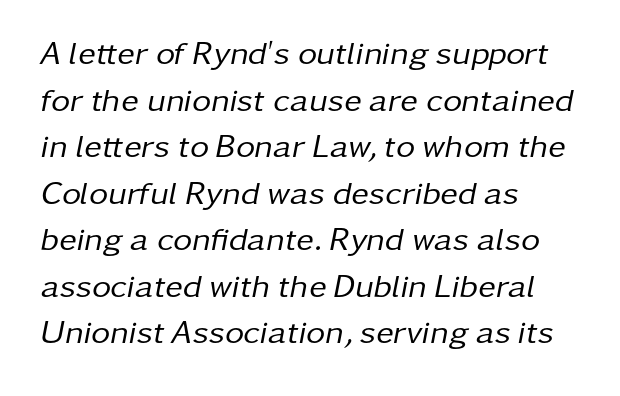
The image shows 33 px regular-weight type, italic (leaning right); set left-aligned, normal line spacing (1.41x), normal letter spacing, not underlined; low stroke contrast and a medium x-height.
